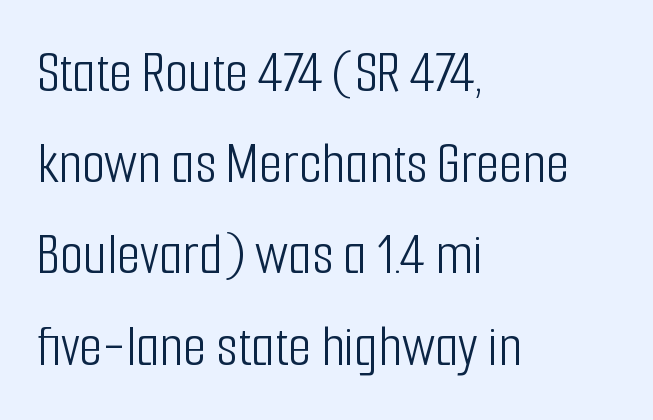
Q: Is the text bold? A: No.
Q: Is the text italic (slanted)? A: No, it is upright.
Q: Is the typeface a serif or a sans-serif typeface? A: Sans-serif.
Q: Is the text underlined? A: No.
Q: How is the paragraph aligned? A: Left-aligned.
Q: Is the spacing between letters normal or unusually wide? A: Normal.
Q: Is the spacing between lines tight, normal or loose? A: Normal.
Q: Width (condensed, normal, or wide)? A: Condensed.
Q: Stroke contrast? A: Low.
Q: x-height? A: Medium.
Q: Monospaced? A: No.
